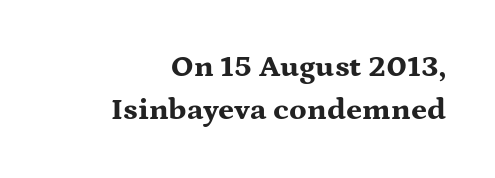
Descenders are the only things crossing below the line. Set as a true bold cut, around the 700 mark. Italic? Not at all — the glyphs are vertical. Horizontal bands of white between lines are of average thickness. Each letter's strokes conclude with small projecting serifs. Spacing verdict: proportional, widths tailored to each character.
